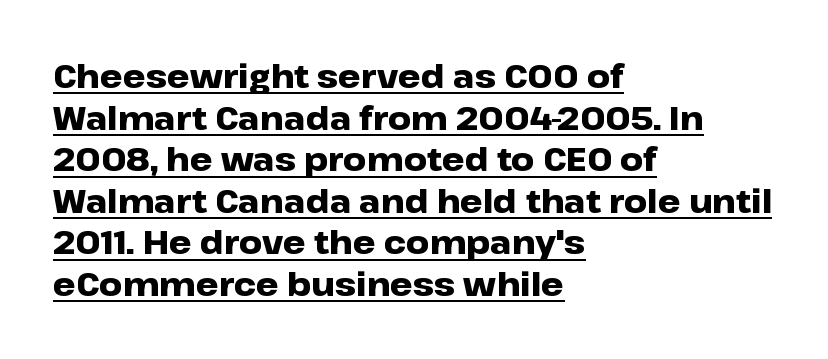
The image shows 32 px heavy, wide sans-serif type, upright; set left-aligned, normal line spacing (1.3x), normal letter spacing, underlined; low stroke contrast and a medium x-height.
